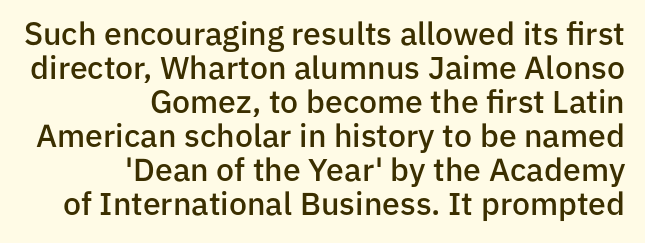
Bare-footed words on every line. No italicization has been applied; the sample stays upright. Is the type bold? Partly — it's a semibold, heavier than regular but not fully bold. The passage shown has conventional tracking throughout. I'd call this a sans setting — the letters go barefoot.
